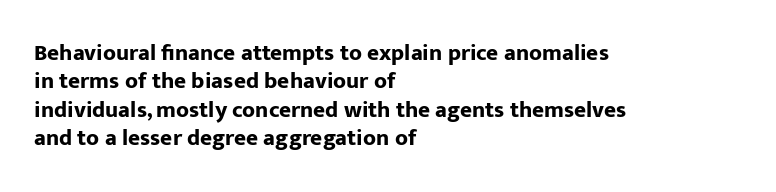
Q: Is the text bold? A: Yes.
Q: Is the text italic (slanted)? A: No, it is upright.
Q: Is the text underlined? A: No.
Q: How is the paragraph aligned? A: Left-aligned.
Q: Is the spacing between letters normal or unusually wide? A: Normal.
